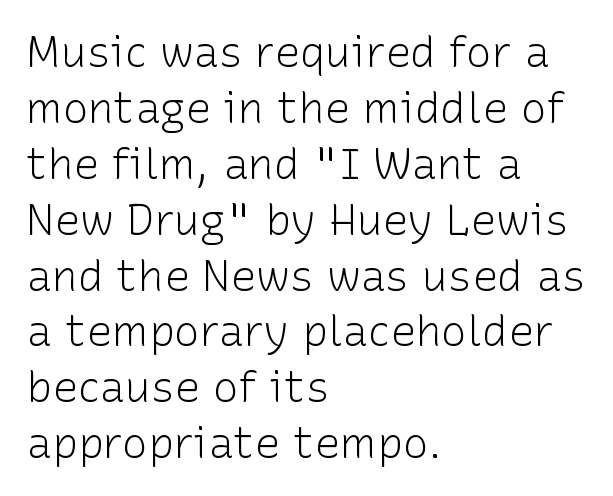
Typeset ragged right — the left edge is the straight one. Classification — sans serif. Weight: regular or lighter. No extra tracking has been applied to these lines.
